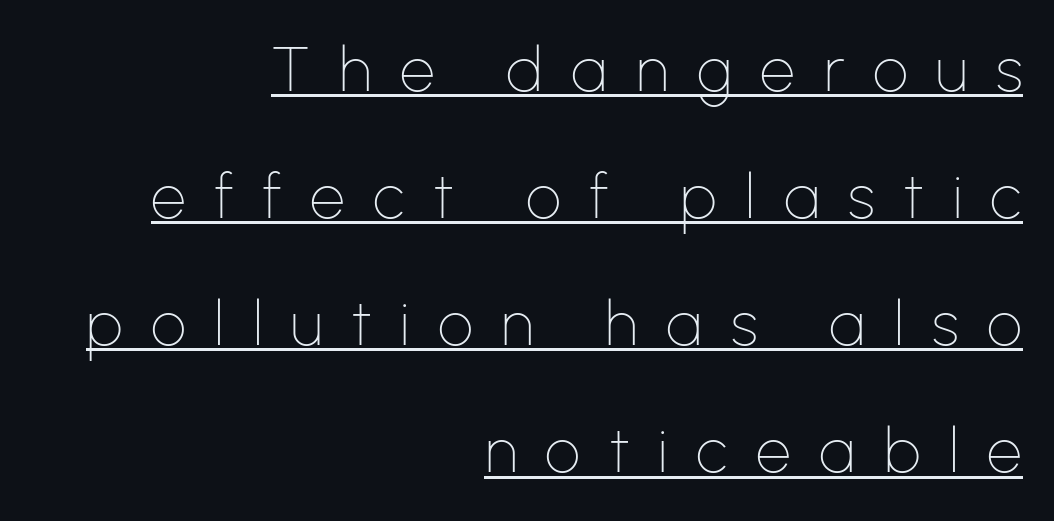
This is the regular roman posture of the typeface. Quick note: interline space is abundant. Weight: not bold — regular or lighter. The lettering is marked with a stroke running underneath it.
